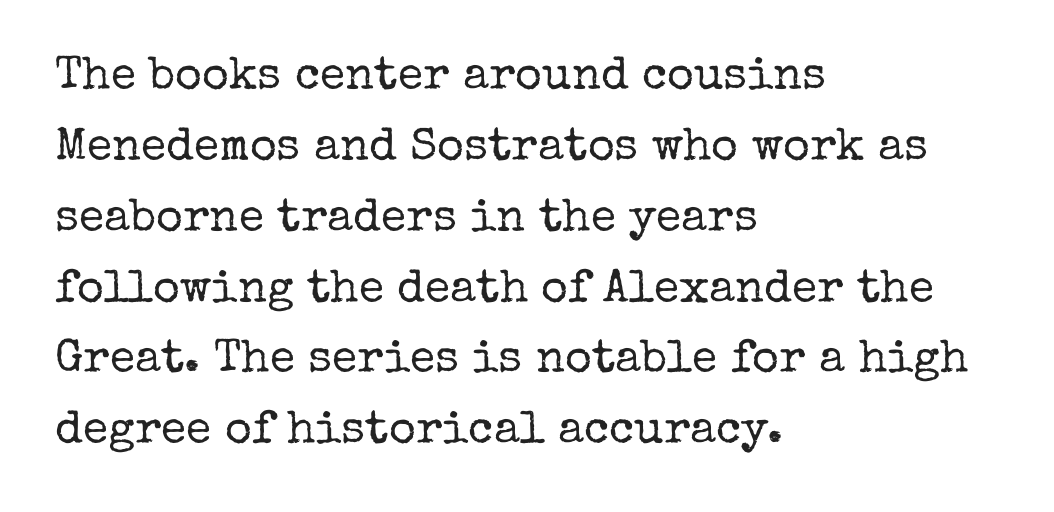
Q: Is the text bold? A: No.
Q: Is the text italic (slanted)? A: No, it is upright.
Q: Is the typeface a serif or a sans-serif typeface? A: Serif.
Q: Is the text underlined? A: No.
Q: How is the paragraph aligned? A: Left-aligned.
Q: Is the spacing between letters normal or unusually wide? A: Normal.
Q: Is the spacing between lines tight, normal or loose? A: Normal.
Q: Width (condensed, normal, or wide)? A: Normal.
Q: Stroke contrast? A: Low.
Q: x-height? A: Medium.
Q: Monospaced? A: No.
